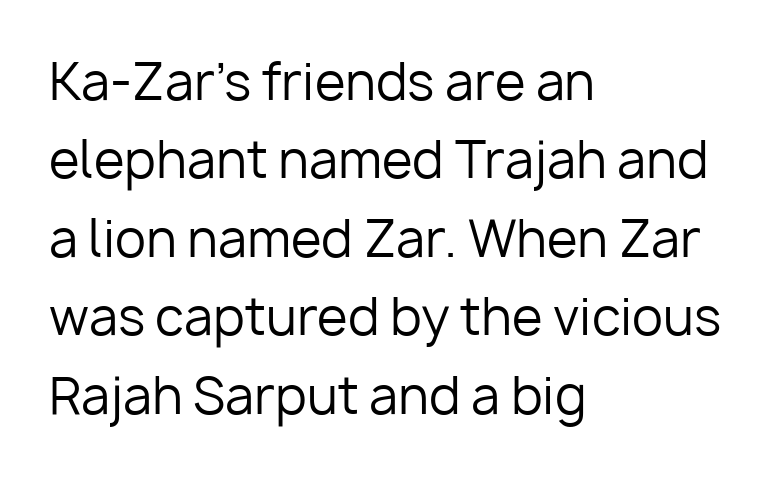
The image shows 50 px regular-weight sans-serif type, upright; set left-aligned, normal line spacing (1.57x), normal letter spacing, not underlined; low stroke contrast and a medium x-height.
